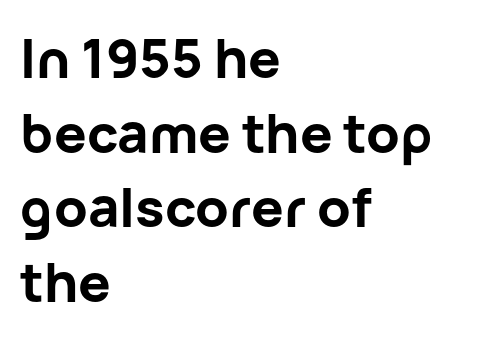
Q: Is the text bold? A: Yes.
Q: Is the text italic (slanted)? A: No, it is upright.
Q: Is the typeface a serif or a sans-serif typeface? A: Sans-serif.
Q: Is the text underlined? A: No.
Q: How is the paragraph aligned? A: Left-aligned.
Q: Is the spacing between letters normal or unusually wide? A: Normal.
Q: Is the spacing between lines tight, normal or loose? A: Normal.
Q: Width (condensed, normal, or wide)? A: Normal.
Q: Stroke contrast? A: Low.
Q: x-height? A: Medium.
Q: Monospaced? A: No.
